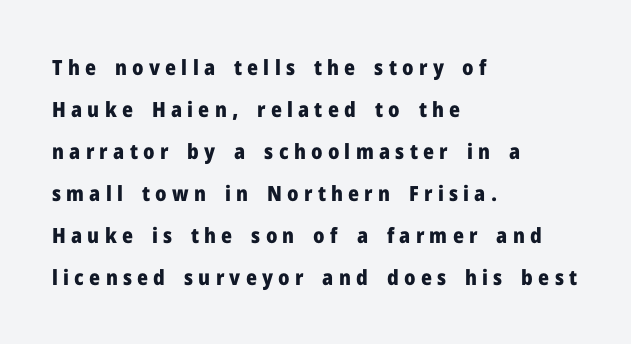
{"italic": "no", "bold": "yes", "underline": "no", "align": "left", "line_spacing": "loose", "line_spacing_ratio": 2.0, "letter_spacing": "wide", "letter_spacing_em": 0.25, "glyph_px": 21}
